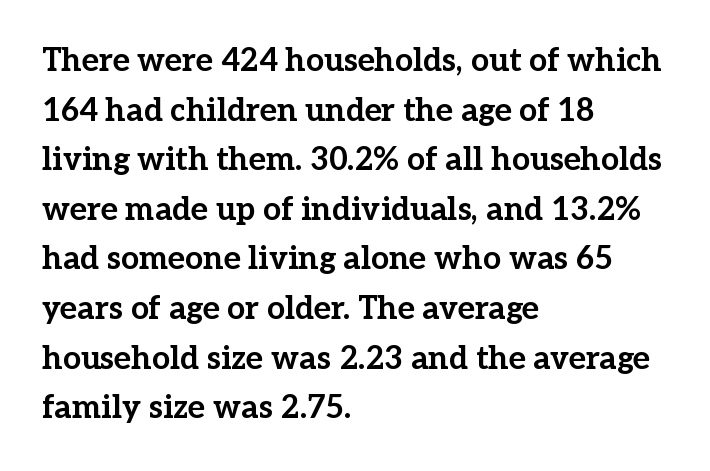
The image shows 32 px bold serif type, upright; set left-aligned, normal line spacing (1.55x), normal letter spacing, not underlined; low stroke contrast and a medium x-height.
